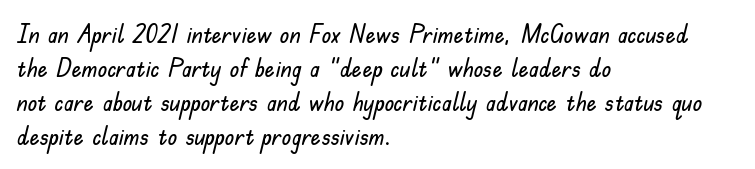
The image shows 25 px text type; set left-aligned, normal line spacing (1.36x), normal letter spacing, not underlined.
